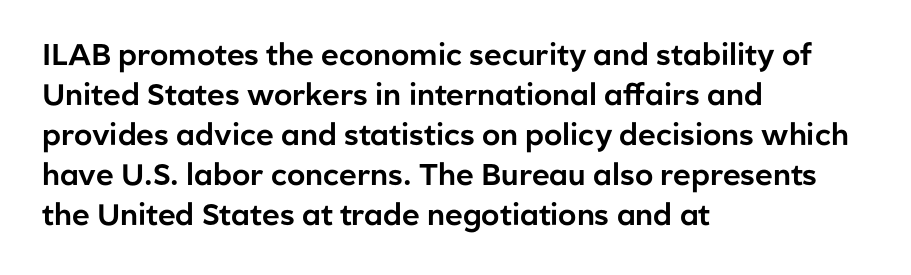
Q: Is the text italic (slanted)? A: No, it is upright.
Q: Is the typeface a serif or a sans-serif typeface? A: Sans-serif.
Q: Is the text underlined? A: No.
Q: How is the paragraph aligned? A: Left-aligned.
Q: Is the spacing between letters normal or unusually wide? A: Normal.
Q: Is the spacing between lines tight, normal or loose? A: Normal.
Q: Width (condensed, normal, or wide)? A: Normal.
Q: Stroke contrast? A: Low.
Q: x-height? A: Medium.
Q: Monospaced? A: No.
